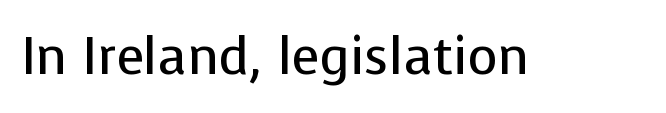
Q: Is the text bold? A: No.
Q: Is the text italic (slanted)? A: No, it is upright.
Q: Is the typeface a serif or a sans-serif typeface? A: Sans-serif.
Q: Is the text underlined? A: No.
Q: Is the spacing between letters normal or unusually wide? A: Normal.
Q: Width (condensed, normal, or wide)? A: Normal.
Q: Stroke contrast? A: Low.
Q: x-height? A: Medium.
Q: Monospaced? A: No.
